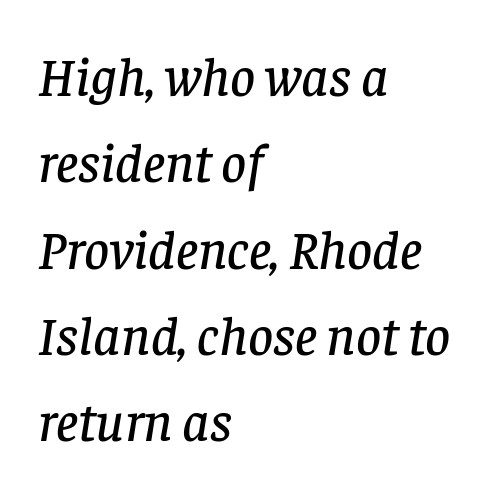
{"serif": "yes", "italic": "yes", "lean": "right", "slant_degrees": 8, "width": "normal", "stroke_contrast": "low", "x_height": "large", "monospaced": "no", "underline": "no", "align": "left", "line_spacing": "normal", "line_spacing_ratio": 1.57, "letter_spacing": "normal", "letter_spacing_em": 0.0, "glyph_px": 55}
